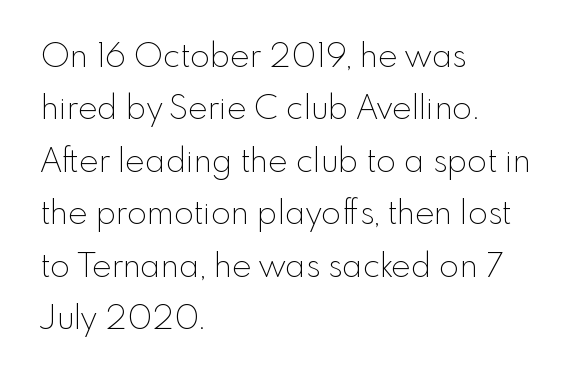
{"serif": "no", "italic": "no", "bold": "no", "weight": "thin", "width": "normal", "x_height": "small", "monospaced": "no", "underline": "no", "align": "left", "line_spacing": "normal", "line_spacing_ratio": 1.59, "letter_spacing": "normal", "letter_spacing_em": 0.0, "glyph_px": 33}
